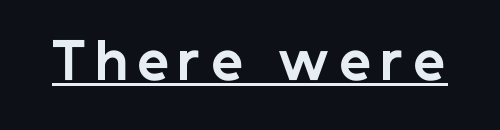
The image shows 50 px bold sans-serif type, upright; set underlined; low stroke contrast and a medium x-height.
